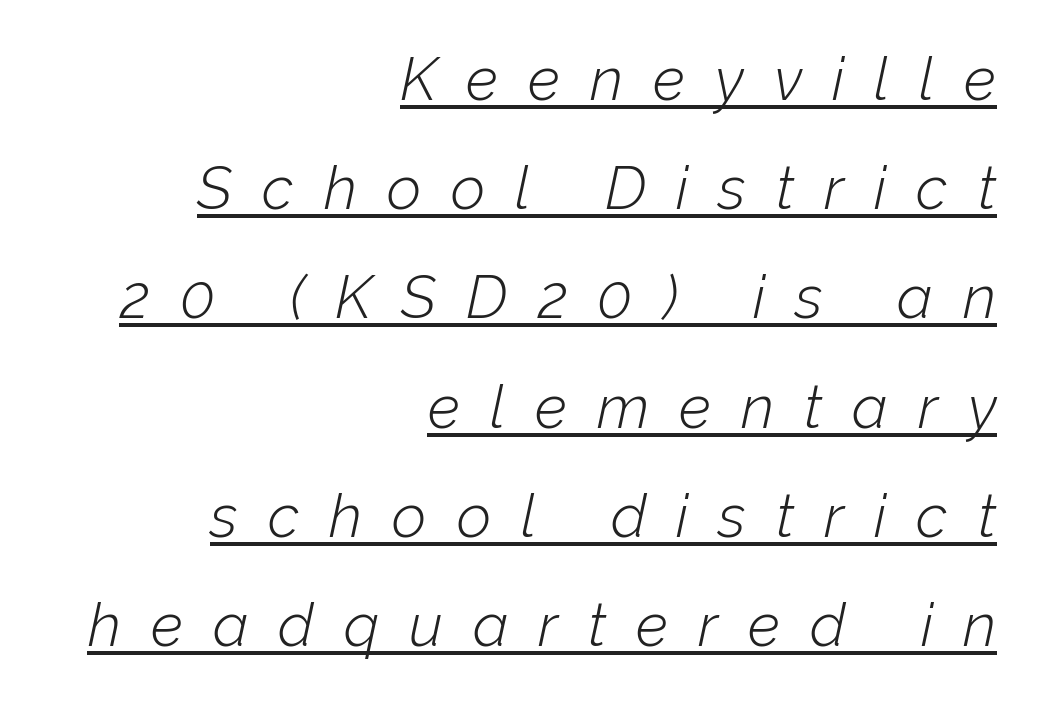
Q: Is the text bold? A: No.
Q: Is the text italic (slanted)? A: Yes, it leans right by about 12 degrees.
Q: Is the text underlined? A: Yes.
Q: How is the paragraph aligned? A: Right-aligned.
Q: Is the spacing between letters normal or unusually wide? A: Unusually wide.
Q: Width (condensed, normal, or wide)? A: Normal.
Q: Stroke contrast? A: Low.
Q: x-height? A: Medium.
Q: Monospaced? A: No.
